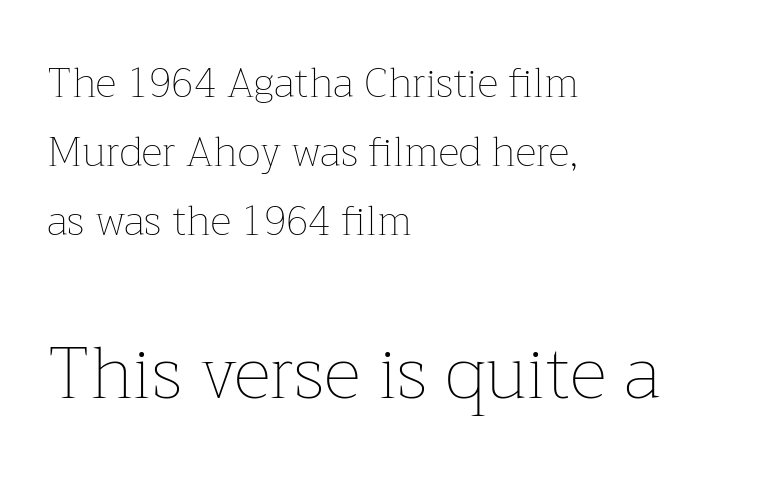
The image shows 72 px thin type, upright; set left-aligned, normal line spacing (1.68x), normal letter spacing, not underlined; the second (bottom) block is 1.76x larger; low stroke contrast and a medium x-height.
